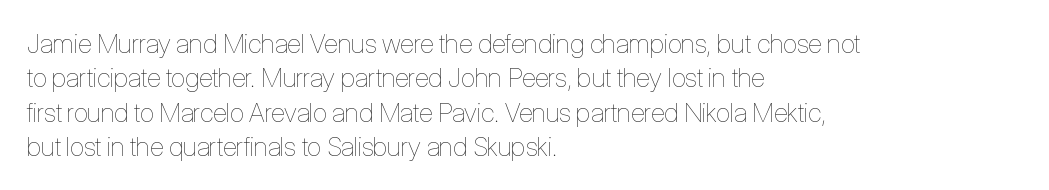
{"italic": "no", "bold": "no", "underline": "no", "align": "left", "line_spacing": "normal", "line_spacing_ratio": 1.32, "letter_spacing": "normal", "letter_spacing_em": 0.0, "glyph_px": 26}
